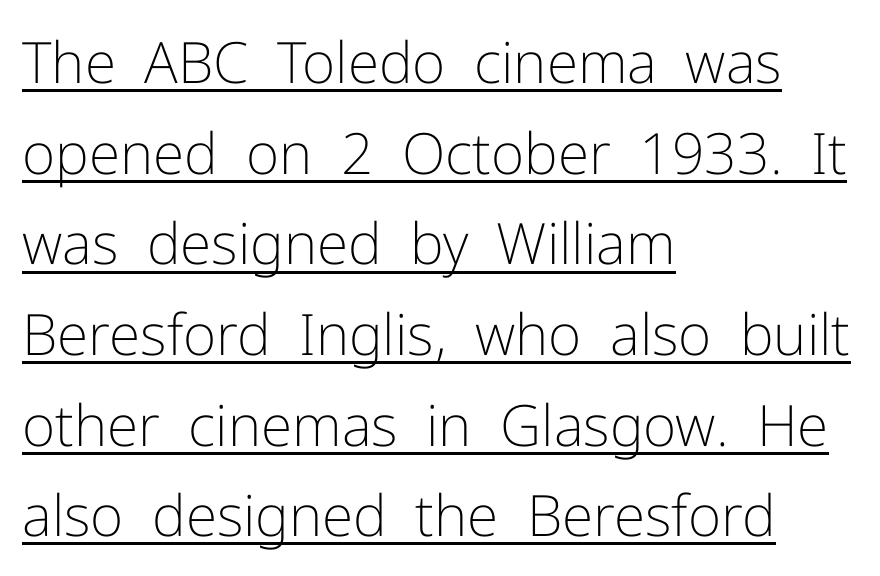
Q: Is the text bold? A: No.
Q: Is the text italic (slanted)? A: No, it is upright.
Q: Is the typeface a serif or a sans-serif typeface? A: Sans-serif.
Q: Is the text underlined? A: Yes.
Q: How is the paragraph aligned? A: Left-aligned.
Q: Is the spacing between letters normal or unusually wide? A: Normal.
Q: Is the spacing between lines tight, normal or loose? A: Normal.
Q: Width (condensed, normal, or wide)? A: Normal.
Q: Stroke contrast? A: Low.
Q: x-height? A: Medium.
Q: Monospaced? A: No.
